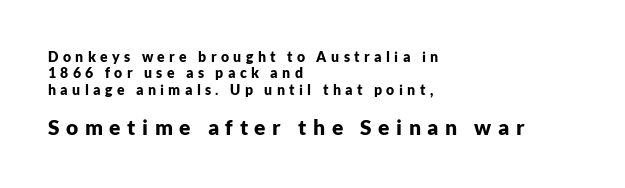
Q: Is the text bold? A: Yes.
Q: Is the text italic (slanted)? A: No, it is upright.
Q: Is the text underlined? A: No.
Q: How is the paragraph aligned? A: Left-aligned.
Q: Is the spacing between letters normal or unusually wide? A: Unusually wide.
Q: Which block of text is set in a larger size, the first (top) or the second (bottom)? A: The second (bottom) one.
